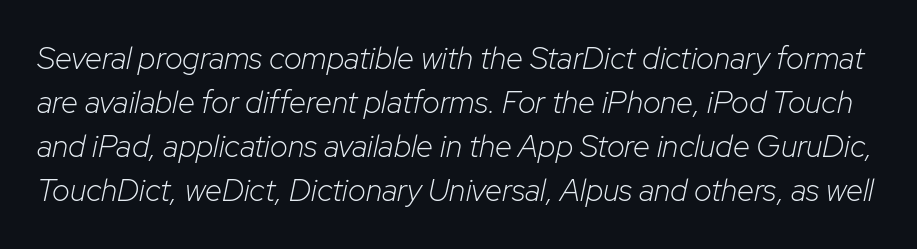
{"italic": "yes", "lean": "right", "slant_degrees": 12, "bold": "no", "weight": "light", "width": "normal", "stroke_contrast": "low", "x_height": "medium", "monospaced": "no", "underline": "no", "line_spacing": "normal", "line_spacing_ratio": 1.42, "letter_spacing": "normal", "letter_spacing_em": 0.0, "glyph_px": 31}
